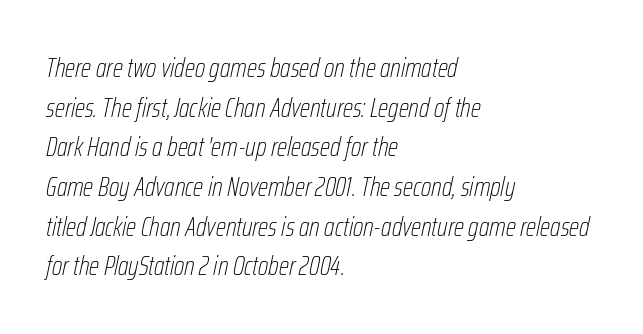
Each stroke keeps to a modest, everyday thickness or less. Glyph-to-glyph distance matches everyday printed text. Left-aligned paragraph, ragged on the right. Rendered with sloped, italic letterforms.
